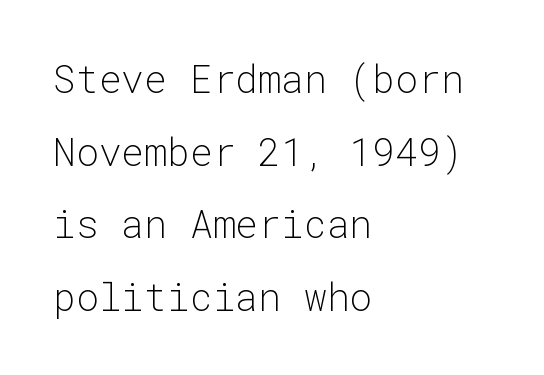
{"serif": "no", "italic": "no", "bold": "no", "weight": "light", "width": "normal", "stroke_contrast": "low", "x_height": "medium", "monospaced": "yes", "underline": "no", "align": "left", "line_spacing": "loose", "line_spacing_ratio": 1.91, "letter_spacing": "normal", "letter_spacing_em": 0.0, "glyph_px": 38}
